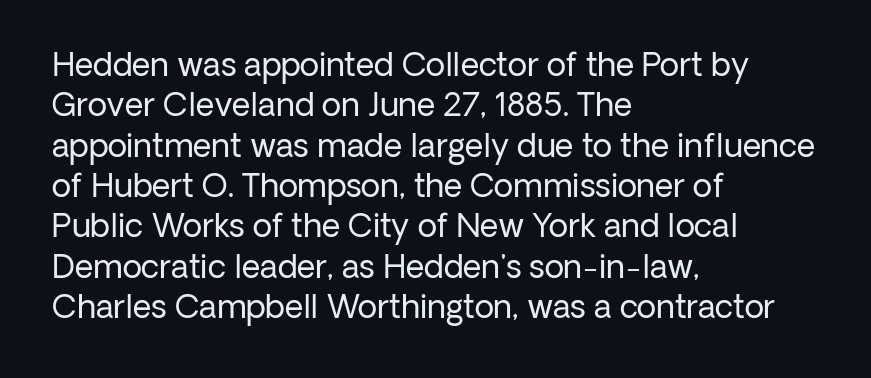
{"serif": "no", "italic": "no", "bold": "no", "weight": "regular", "width": "normal", "stroke_contrast": "low", "x_height": "medium", "monospaced": "no", "underline": "no", "align": "left", "line_spacing": "normal", "line_spacing_ratio": 1.26, "letter_spacing": "normal", "letter_spacing_em": 0.0, "glyph_px": 32}
